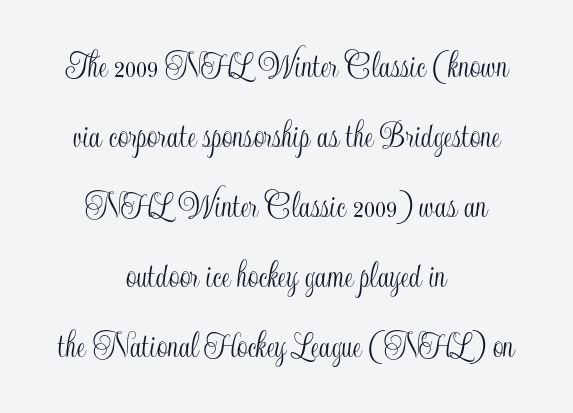
Q: Is the text italic (slanted)? A: Yes.
Q: Is the text underlined? A: No.
Q: How is the paragraph aligned? A: Centered.
Q: Is the spacing between letters normal or unusually wide? A: Normal.
Q: Width (condensed, normal, or wide)? A: Condensed.
Q: x-height? A: Small.
Q: Monospaced? A: No.
